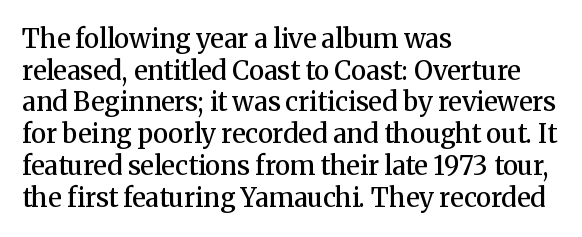
The image shows 26 px text type, upright; set left-aligned, line spacing 1.22x, normal letter spacing, not underlined.
